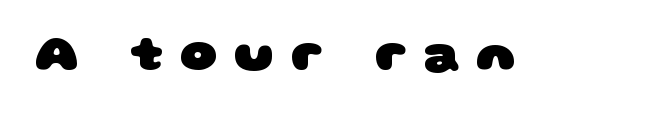
{"serif": "no", "bold": "yes", "weight": "heavy", "width": "wide", "stroke_contrast": "low", "x_height": "large", "monospaced": "no", "underline": "no", "letter_spacing": "wide", "letter_spacing_em": 0.31, "glyph_px": 52}
